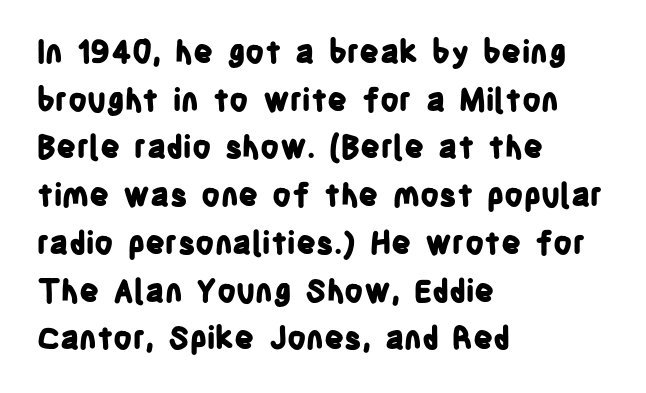
The image shows 31 px bold, condensed sans-serif type, upright; set left-aligned, normal line spacing (1.54x), normal letter spacing, not underlined; low stroke contrast and a large x-height.
